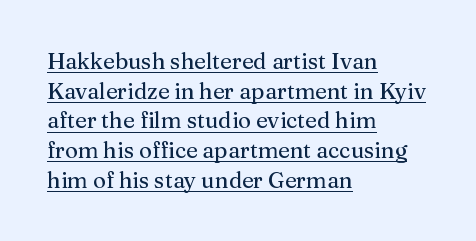
Q: Is the text italic (slanted)? A: No, it is upright.
Q: Is the text underlined? A: Yes.
Q: How is the paragraph aligned? A: Left-aligned.
Q: Is the spacing between letters normal or unusually wide? A: Normal.
Q: Is the spacing between lines tight, normal or loose? A: Normal.
